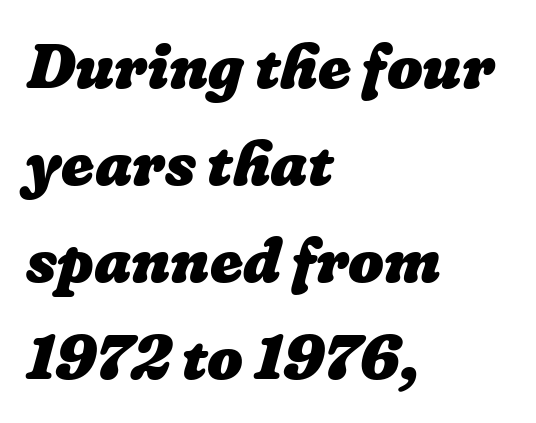
The image shows 63 px heavy type; set left-aligned, normal line spacing (1.54x), normal letter spacing, not underlined; low stroke contrast and a medium x-height.
